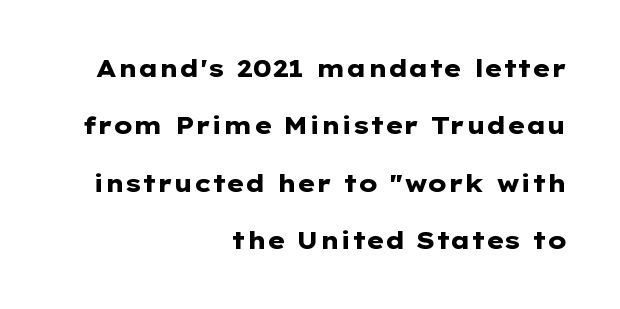
The image shows 24 px bold type, upright; set right-aligned, loose line spacing (2.39x), normal letter spacing, not underlined.
